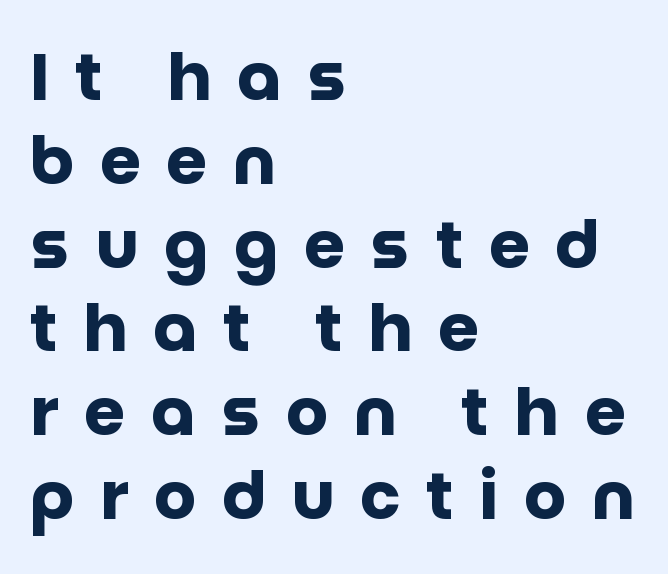
{"serif": "no", "italic": "no", "bold": "yes", "weight": "heavy", "width": "normal", "stroke_contrast": "low", "x_height": "large", "monospaced": "no", "underline": "no", "align": "left", "line_spacing": "normal", "line_spacing_ratio": 1.27, "letter_spacing": "wide", "letter_spacing_em": 0.39, "glyph_px": 66}
